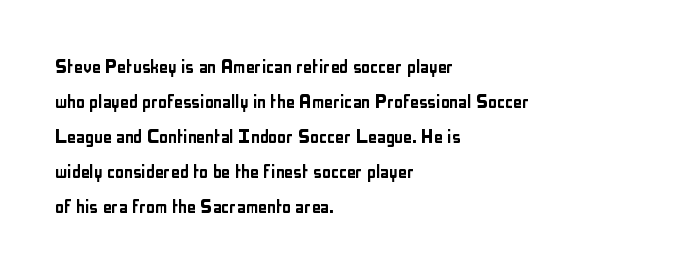
Q: Is the text italic (slanted)? A: No, it is upright.
Q: Is the text underlined? A: No.
Q: How is the paragraph aligned? A: Left-aligned.
Q: Is the spacing between letters normal or unusually wide? A: Normal.
Q: Is the spacing between lines tight, normal or loose? A: Normal.
